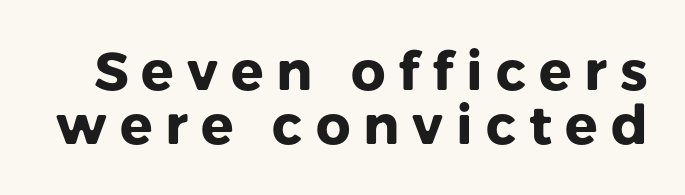
Weight check: bold — yes, fully. Quick note: not italic, upright. Letterform terminals end flat and unadorned throughout the passage. Does extra space separate the letters? Yes, quite a lot of it. This block would grow much taller if given ordinary leading; it's compressed now.
